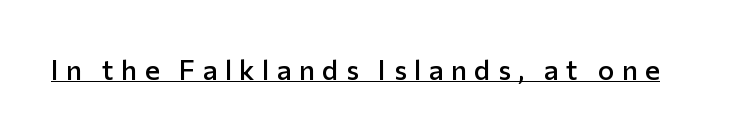
The image shows 28 px semibold sans-serif type, upright; set unusually wide letter spacing (+0.26 em), underlined; low stroke contrast and a medium x-height.
